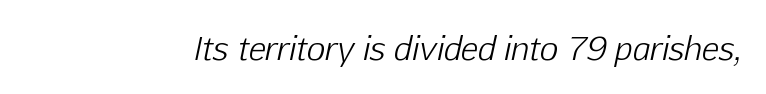
Q: Is the text bold? A: No.
Q: Is the text italic (slanted)? A: Yes, it leans right by about 12 degrees.
Q: Is the text underlined? A: No.
Q: Is the spacing between letters normal or unusually wide? A: Normal.
Q: Width (condensed, normal, or wide)? A: Normal.
Q: Stroke contrast? A: Low.
Q: x-height? A: Medium.
Q: Monospaced? A: No.
